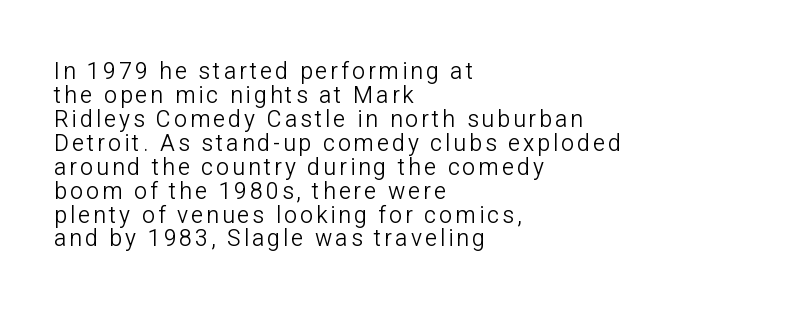
The image shows 23 px text type, upright; set left-aligned, tight line spacing (1.04x), not underlined.
